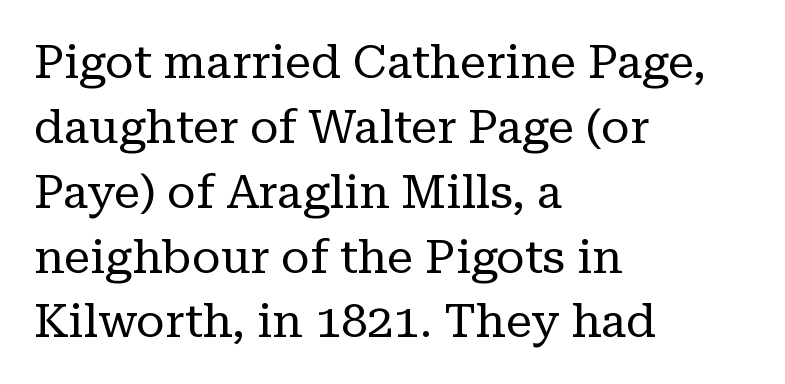
Q: Is the text bold? A: No.
Q: Is the text italic (slanted)? A: No, it is upright.
Q: Is the typeface a serif or a sans-serif typeface? A: Serif.
Q: Is the text underlined? A: No.
Q: How is the paragraph aligned? A: Left-aligned.
Q: Is the spacing between letters normal or unusually wide? A: Normal.
Q: Is the spacing between lines tight, normal or loose? A: Normal.
Q: Width (condensed, normal, or wide)? A: Normal.
Q: Stroke contrast? A: Low.
Q: x-height? A: Medium.
Q: Monospaced? A: No.
